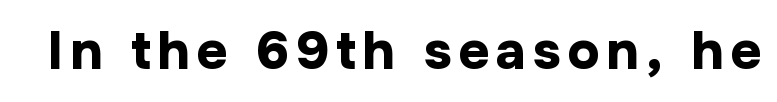
Note: no serifs on the glyphs. Has an underline been added? It has not. Unlike italic type, these characters show no tilt at all. Spacing verdict: proportional, widths tailored to each character.
